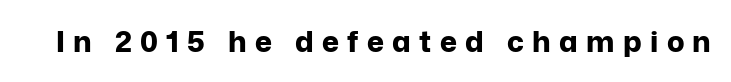
The strokes are fattened all the way to bold. The letters advance in unequal steps, a hallmark of proportional type. Unlike a traditional serif, this face leaves its strokes unadorned. If you drew a line through each stem, it would be perfectly vertical. The gaps between neighbouring characters are conspicuously large. Check under the words: just untouched page.
